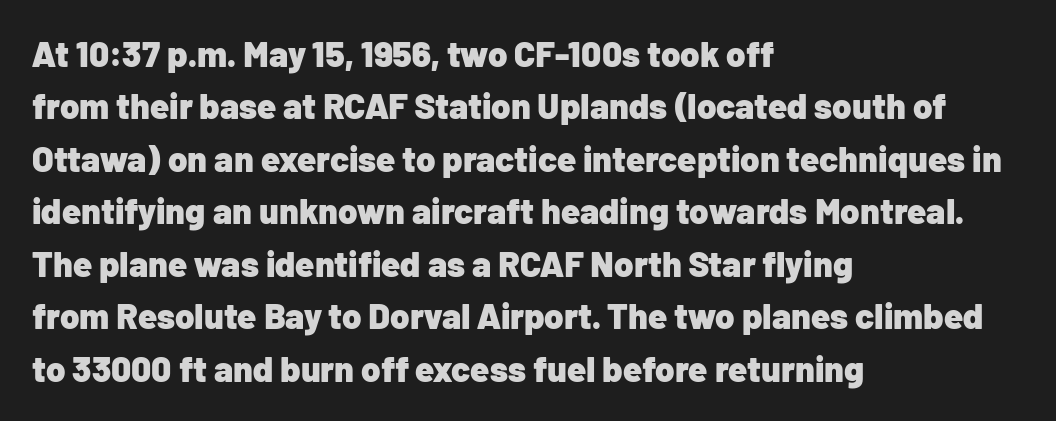
{"serif": "no", "italic": "no", "bold": "yes", "weight": "heavy", "width": "normal", "stroke_contrast": "low", "x_height": "medium", "monospaced": "no", "underline": "no", "align": "left", "line_spacing": "normal", "line_spacing_ratio": 1.5, "letter_spacing": "normal", "letter_spacing_em": 0.0, "glyph_px": 35}
